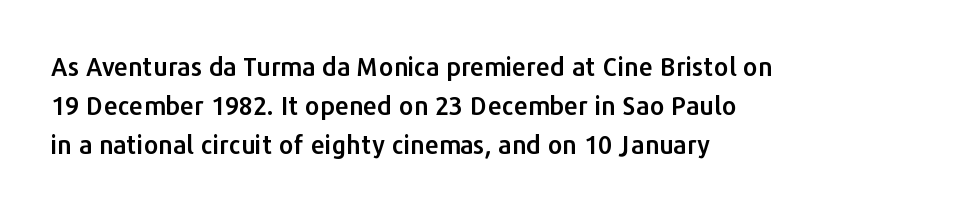
Q: Is the text italic (slanted)? A: No, it is upright.
Q: Is the text underlined? A: No.
Q: How is the paragraph aligned? A: Left-aligned.
Q: Is the spacing between letters normal or unusually wide? A: Normal.
Q: Is the spacing between lines tight, normal or loose? A: Normal.
